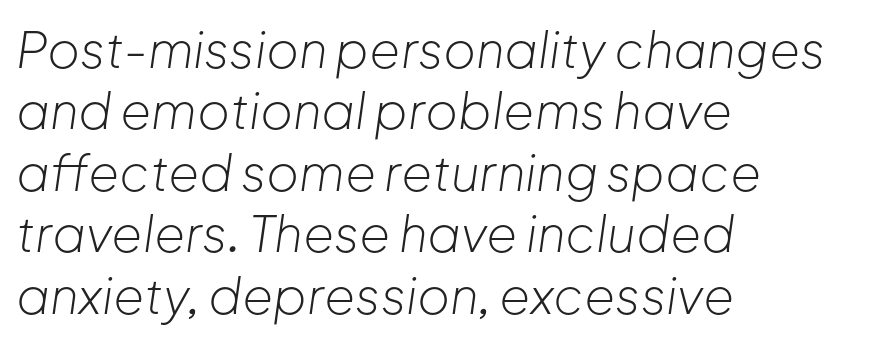
{"italic": "yes", "lean": "right", "slant_degrees": 8, "bold": "no", "weight": "light", "width": "normal", "stroke_contrast": "low", "x_height": "medium", "monospaced": "no", "underline": "no", "align": "left", "line_spacing_ratio": 1.23, "letter_spacing": "normal", "letter_spacing_em": 0.0, "glyph_px": 50}
